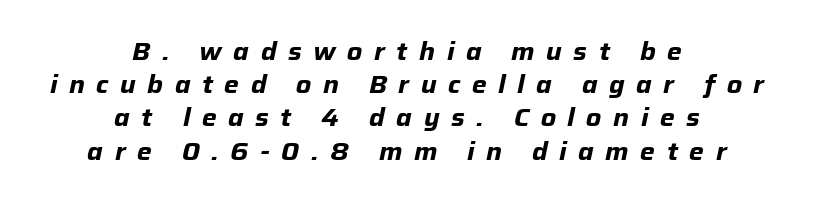
Q: Is the text bold? A: Yes.
Q: Is the text italic (slanted)? A: Yes, it leans right by about 12 degrees.
Q: Is the text underlined? A: No.
Q: How is the paragraph aligned? A: Centered.
Q: Is the spacing between letters normal or unusually wide? A: Unusually wide.
Q: Is the spacing between lines tight, normal or loose? A: Normal.
